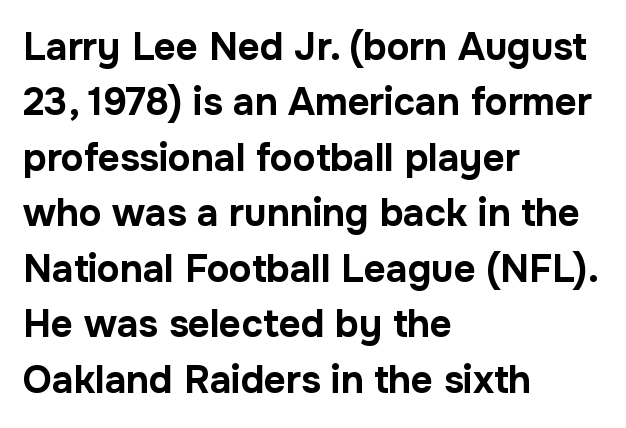
Q: Is the text bold? A: Yes.
Q: Is the text italic (slanted)? A: No, it is upright.
Q: Is the typeface a serif or a sans-serif typeface? A: Sans-serif.
Q: Is the text underlined? A: No.
Q: How is the paragraph aligned? A: Left-aligned.
Q: Is the spacing between letters normal or unusually wide? A: Normal.
Q: Is the spacing between lines tight, normal or loose? A: Normal.
Q: Width (condensed, normal, or wide)? A: Normal.
Q: Stroke contrast? A: Low.
Q: x-height? A: Medium.
Q: Monospaced? A: No.
